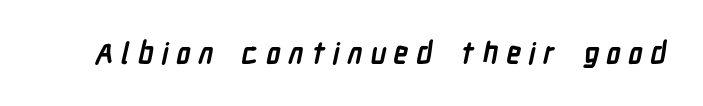
The image shows 29 px semibold, condensed sans-serif type; set unusually wide letter spacing (+0.27 em), not underlined; low stroke contrast and a medium x-height.
